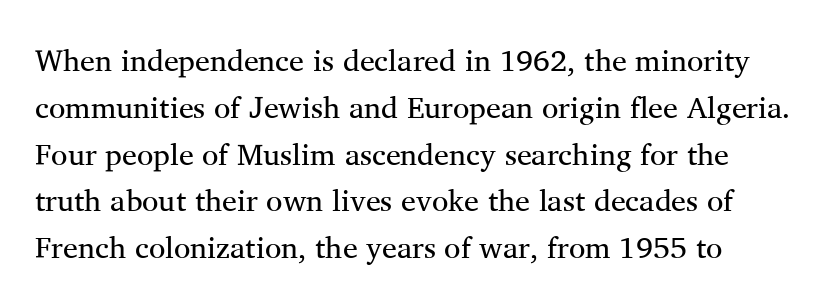
{"serif": "yes", "italic": "no", "bold": "no", "weight": "regular", "width": "normal", "stroke_contrast": "medium", "x_height": "medium", "monospaced": "no", "underline": "no", "align": "left", "line_spacing": "normal", "line_spacing_ratio": 1.56, "letter_spacing": "normal", "letter_spacing_em": 0.0, "glyph_px": 30}
